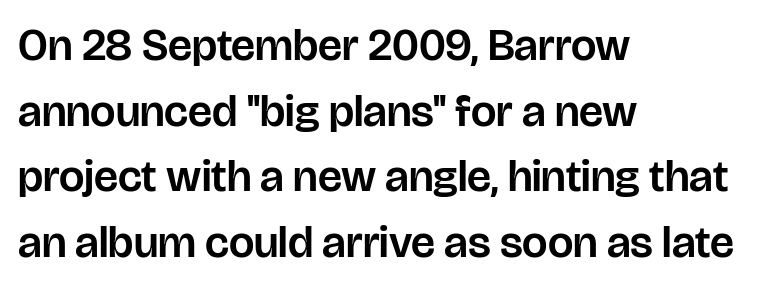
{"serif": "no", "italic": "no", "width": "normal", "stroke_contrast": "low", "x_height": "large", "monospaced": "no", "underline": "no", "align": "left", "line_spacing": "normal", "line_spacing_ratio": 1.46, "letter_spacing": "normal", "letter_spacing_em": 0.0, "glyph_px": 45}
